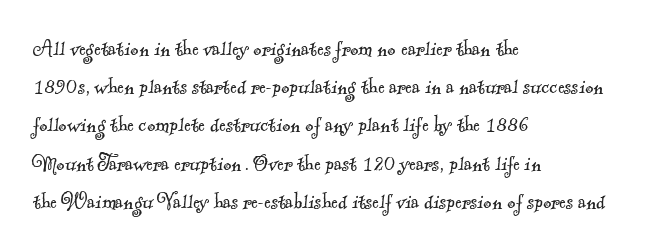
Q: Is the text bold? A: No.
Q: Is the text underlined? A: No.
Q: How is the paragraph aligned? A: Left-aligned.
Q: Is the spacing between letters normal or unusually wide? A: Normal.
Q: Is the spacing between lines tight, normal or loose? A: Normal.
